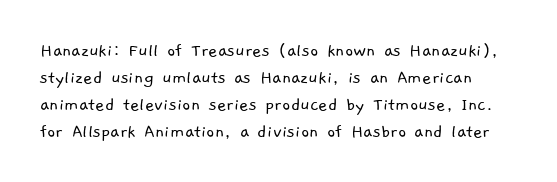
The string is rendered with underlining switched off. The line texture is even and compact thanks to regular tracking. How would I describe the line gaps? Plain and ordinary. The passage shown is not bold in any degree.
